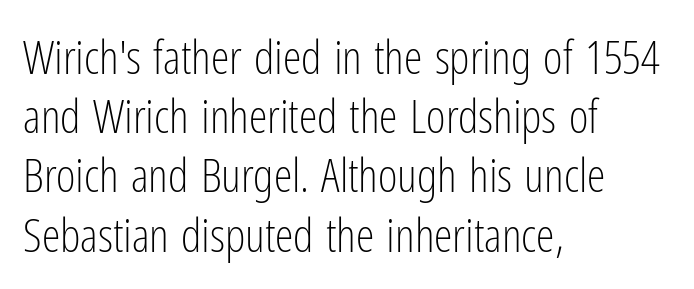
The image shows 47 px light, condensed sans-serif type, upright; set left-aligned, normal line spacing (1.26x), normal letter spacing, not underlined; low stroke contrast and a medium x-height.
